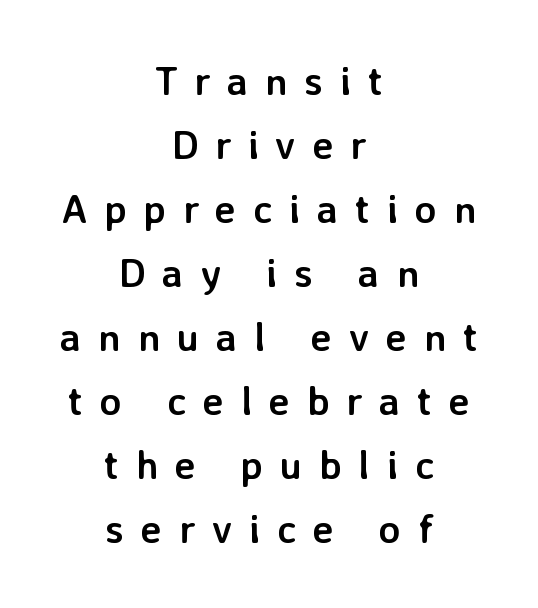
{"serif": "no", "italic": "no", "bold": "yes", "weight": "semibold", "width": "normal", "stroke_contrast": "low", "x_height": "medium", "monospaced": "no", "underline": "no", "align": "center", "line_spacing": "normal", "line_spacing_ratio": 1.6, "letter_spacing": "wide", "letter_spacing_em": 0.42, "glyph_px": 40}
